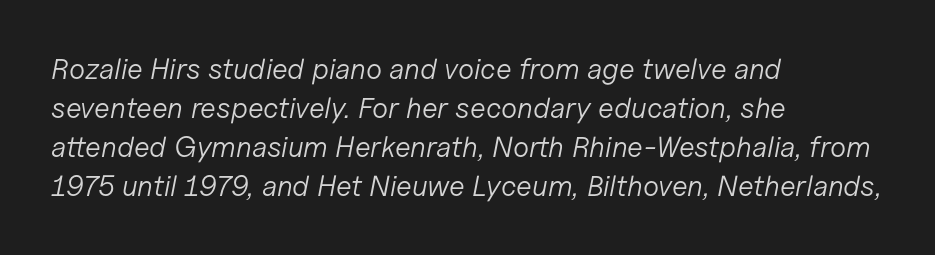
Q: Is the text bold? A: No.
Q: Is the text italic (slanted)? A: Yes, it leans right by about 11 degrees.
Q: Is the text underlined? A: No.
Q: How is the paragraph aligned? A: Left-aligned.
Q: Is the spacing between letters normal or unusually wide? A: Normal.
Q: Is the spacing between lines tight, normal or loose? A: Normal.
Q: Width (condensed, normal, or wide)? A: Normal.
Q: Stroke contrast? A: Low.
Q: x-height? A: Medium.
Q: Monospaced? A: No.
